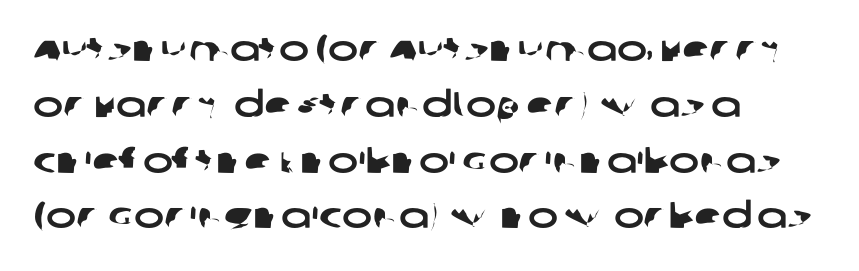
{"serif": "no", "width": "wide", "stroke_contrast": "low", "x_height": "large", "monospaced": "no", "underline": "no", "align": "left", "line_spacing": "normal", "line_spacing_ratio": 1.55, "letter_spacing": "normal", "letter_spacing_em": 0.0, "glyph_px": 36}
